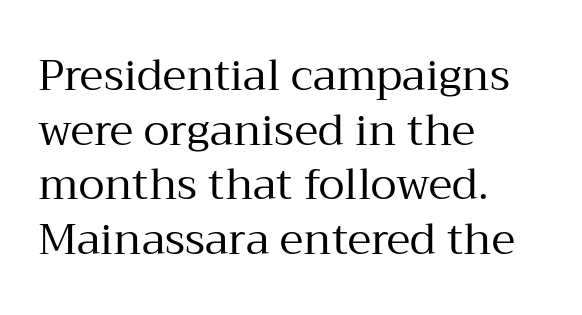
The image shows 43 px regular-weight serif type, upright; set left-aligned, normal line spacing (1.27x), normal letter spacing, not underlined; medium stroke contrast and a medium x-height.
